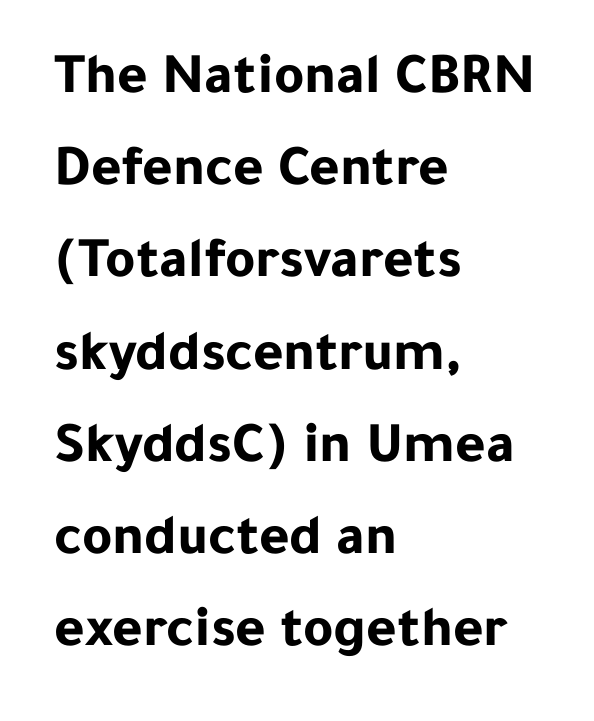
Is this a fixed-width face? No — the glyphs have proportional, varying widths. Short note: letters normally spaced. The passage shown is typeset with a sans-serif family. Designer's note — italics off, roman on. Reading down the block, your eye returns to a fixed left position each line. Type without underlining.
